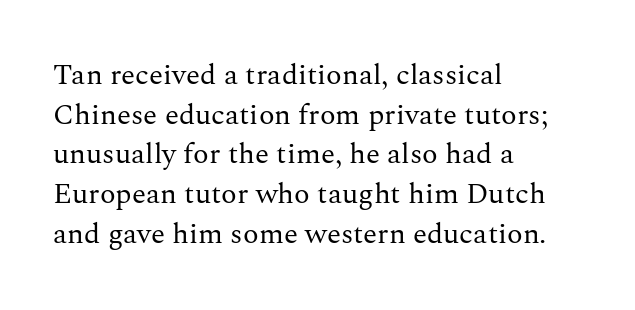
Q: Is the text bold? A: No.
Q: Is the text italic (slanted)? A: No, it is upright.
Q: Is the typeface a serif or a sans-serif typeface? A: Serif.
Q: Is the text underlined? A: No.
Q: How is the paragraph aligned? A: Left-aligned.
Q: Is the spacing between letters normal or unusually wide? A: Normal.
Q: Is the spacing between lines tight, normal or loose? A: Normal.
Q: Width (condensed, normal, or wide)? A: Normal.
Q: Stroke contrast? A: Medium.
Q: x-height? A: Medium.
Q: Monospaced? A: No.
